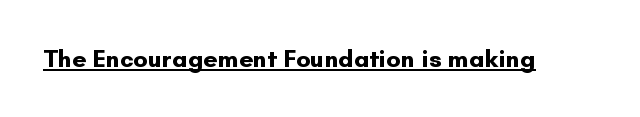
The image shows 25 px bold type, upright; set normal letter spacing, underlined.
